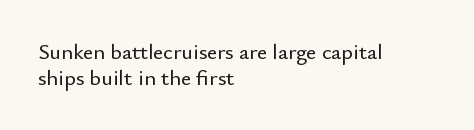
{"italic": "no", "underline": "no", "align": "left", "line_spacing_ratio": 1.18, "letter_spacing": "normal", "letter_spacing_em": 0.0, "glyph_px": 22}
